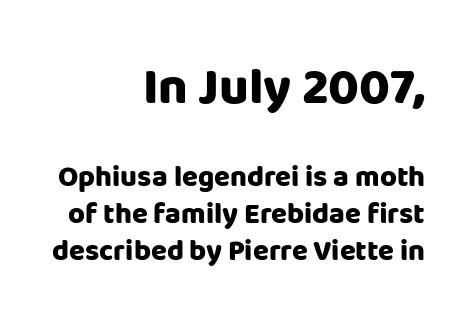
The image shows 51 px heavy sans-serif type, upright; set right-aligned, normal line spacing (1.28x), normal letter spacing, not underlined; the first (top) block is 1.76x larger; low stroke contrast and a large x-height.
